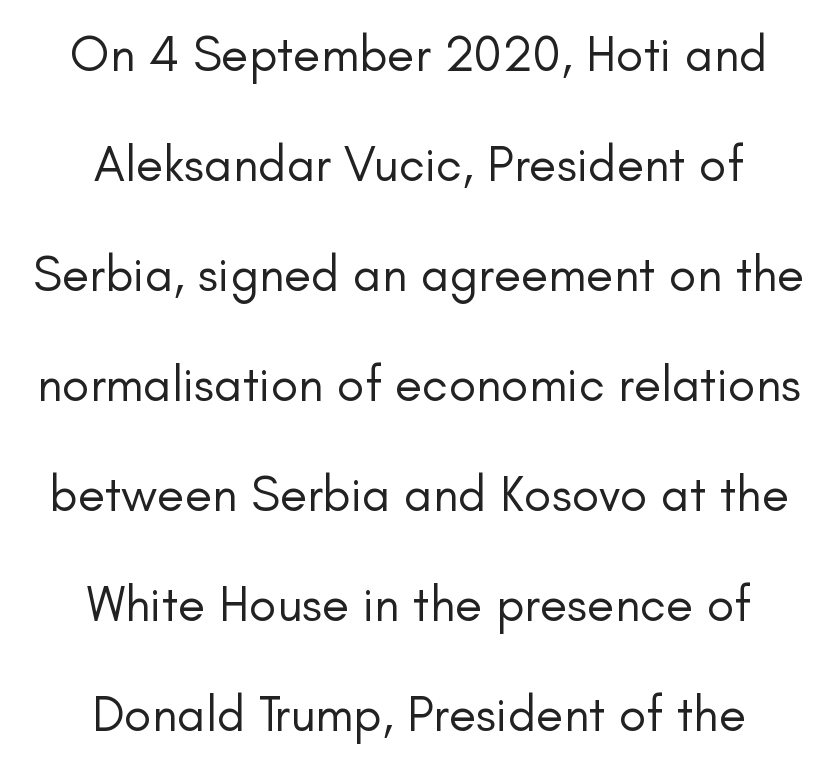
The image shows 50 px regular-weight sans-serif type, upright; set centered, loose line spacing (2.2x), normal letter spacing, not underlined; low stroke contrast and a small x-height.
